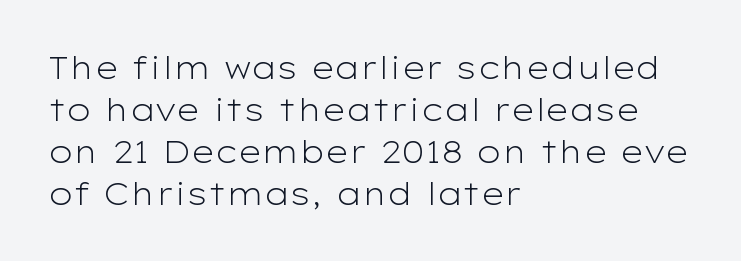
Q: Is the text bold? A: No.
Q: Is the text italic (slanted)? A: No, it is upright.
Q: Is the typeface a serif or a sans-serif typeface? A: Sans-serif.
Q: Is the text underlined? A: No.
Q: How is the paragraph aligned? A: Left-aligned.
Q: Is the spacing between letters normal or unusually wide? A: Normal.
Q: Is the spacing between lines tight, normal or loose? A: Normal.
Q: Width (condensed, normal, or wide)? A: Wide.
Q: Stroke contrast? A: Low.
Q: x-height? A: Medium.
Q: Monospaced? A: No.
